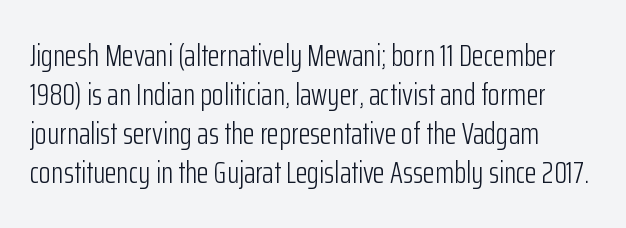
Q: Is the text bold? A: No.
Q: Is the text italic (slanted)? A: No, it is upright.
Q: Is the typeface a serif or a sans-serif typeface? A: Sans-serif.
Q: Is the text underlined? A: No.
Q: How is the paragraph aligned? A: Left-aligned.
Q: Is the spacing between letters normal or unusually wide? A: Normal.
Q: Is the spacing between lines tight, normal or loose? A: Normal.
Q: Width (condensed, normal, or wide)? A: Condensed.
Q: Stroke contrast? A: Low.
Q: x-height? A: Medium.
Q: Monospaced? A: No.
